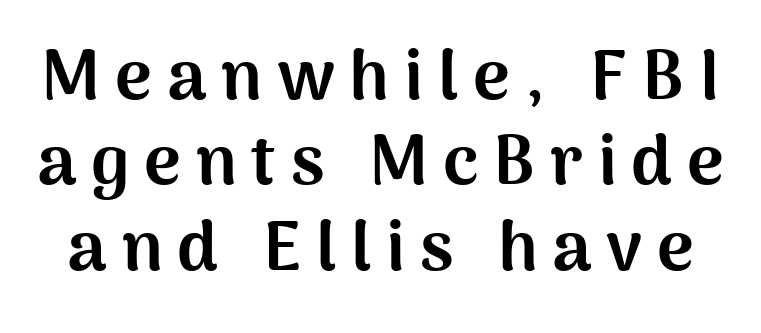
Q: Is the text bold? A: Yes.
Q: Is the text italic (slanted)? A: No, it is upright.
Q: Is the typeface a serif or a sans-serif typeface? A: Sans-serif.
Q: Is the text underlined? A: No.
Q: Is the spacing between letters normal or unusually wide? A: Unusually wide.
Q: Width (condensed, normal, or wide)? A: Normal.
Q: Stroke contrast? A: Medium.
Q: x-height? A: Medium.
Q: Monospaced? A: No.
